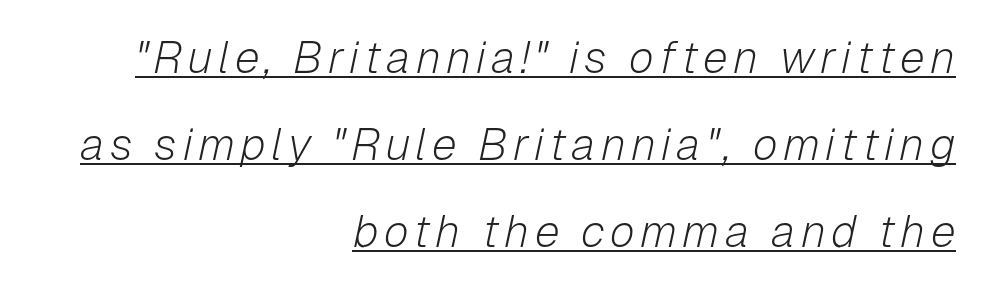
{"italic": "yes", "lean": "right", "slant_degrees": 12, "bold": "no", "weight": "light", "width": "normal", "stroke_contrast": "low", "x_height": "medium", "monospaced": "no", "underline": "yes", "align": "right", "line_spacing": "loose", "line_spacing_ratio": 1.93, "glyph_px": 45}
